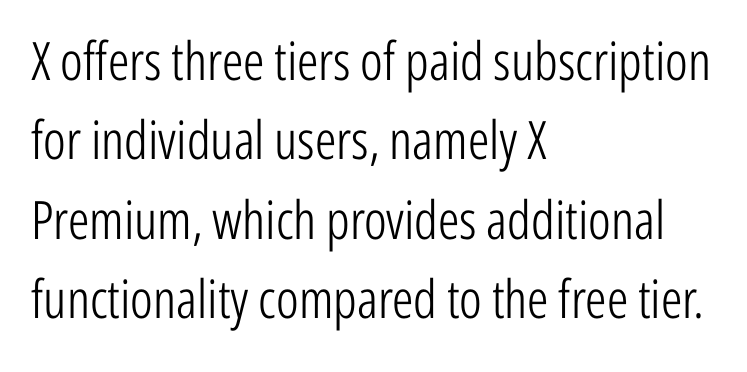
The image shows 53 px light, condensed sans-serif type, upright; set left-aligned, normal line spacing (1.5x), normal letter spacing, not underlined; low stroke contrast and a medium x-height.
